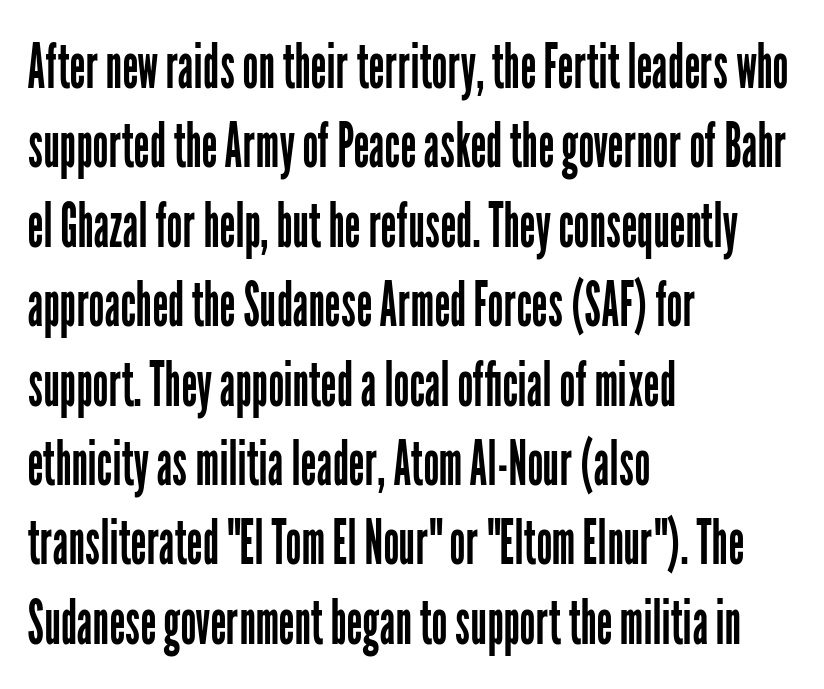
Q: Is the text bold? A: No.
Q: Is the text italic (slanted)? A: No, it is upright.
Q: Is the typeface a serif or a sans-serif typeface? A: Sans-serif.
Q: Is the text underlined? A: No.
Q: How is the paragraph aligned? A: Left-aligned.
Q: Is the spacing between letters normal or unusually wide? A: Normal.
Q: Is the spacing between lines tight, normal or loose? A: Normal.
Q: Width (condensed, normal, or wide)? A: Condensed.
Q: Stroke contrast? A: Low.
Q: x-height? A: Medium.
Q: Monospaced? A: No.
